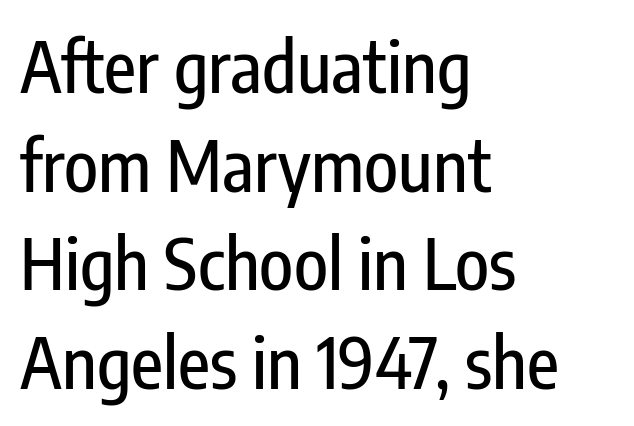
The image shows 70 px condensed sans-serif type, upright; set left-aligned, normal line spacing (1.41x), normal letter spacing, not underlined; low stroke contrast and a medium x-height.
